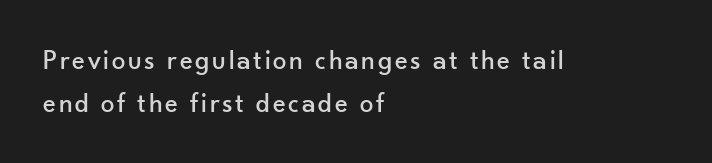
Q: Is the text italic (slanted)? A: No, it is upright.
Q: Is the text underlined? A: No.
Q: How is the paragraph aligned? A: Left-aligned.
Q: Is the spacing between lines tight, normal or loose? A: Normal.
